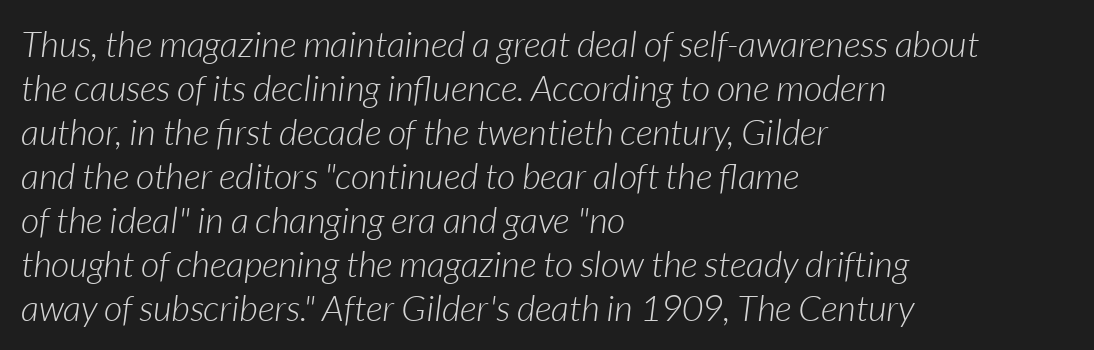
{"italic": "yes", "lean": "right", "slant_degrees": 7, "bold": "no", "weight": "light", "width": "normal", "stroke_contrast": "low", "x_height": "medium", "monospaced": "no", "underline": "no", "align": "left", "line_spacing_ratio": 1.22, "letter_spacing": "normal", "letter_spacing_em": 0.0, "glyph_px": 36}
